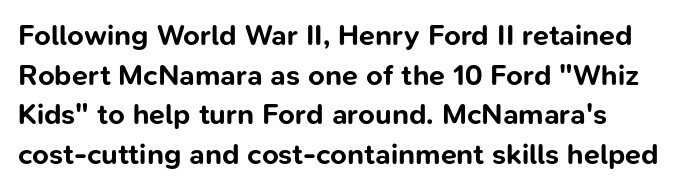
The image shows 29 px bold sans-serif type, upright; set left-aligned, normal line spacing (1.37x), normal letter spacing, not underlined; low stroke contrast and a medium x-height.
